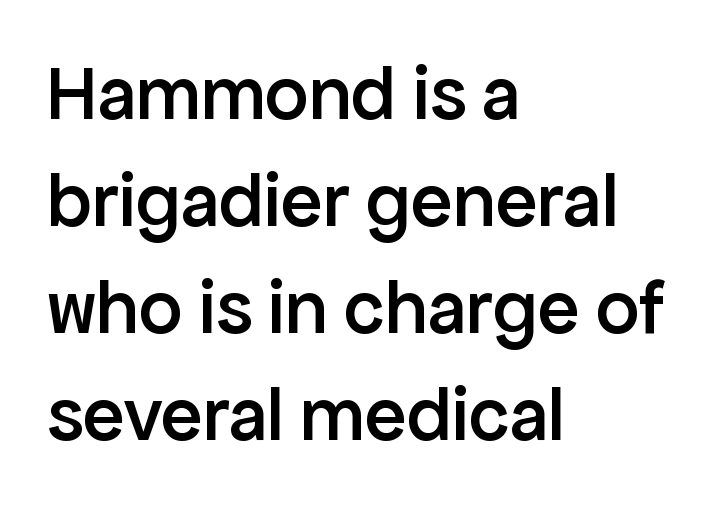
Letterform terminals end flat and unadorned throughout the passage. These lines are set flush left with a ragged right edge. Here the designer chose a conventional face with non-uniform glyph widths. This sample keeps an unexceptional amount of space between lines.
